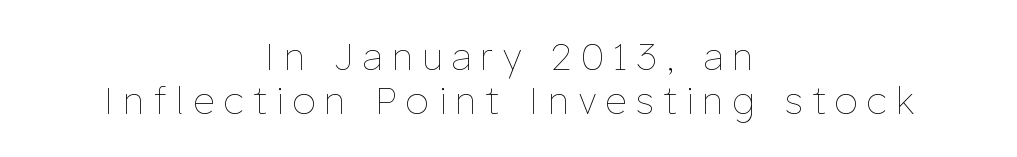
{"italic": "no", "bold": "no", "weight": "thin", "width": "normal", "stroke_contrast": "low", "x_height": "medium", "monospaced": "no", "underline": "no", "align": "center", "line_spacing_ratio": 1.18, "letter_spacing": "wide", "letter_spacing_em": 0.26, "glyph_px": 37}
